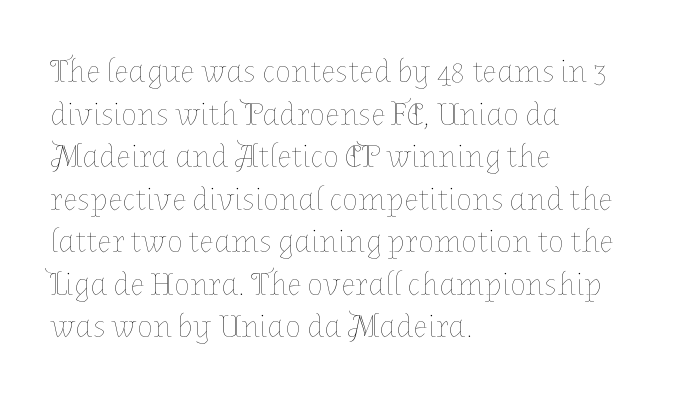
Looks like regular typesetting: each glyph gets only the width it needs. Characters follow at the spacing the type designer built in. This is not heavy type; no bold has been used. The leading is moderate, giving the passage an even texture.
